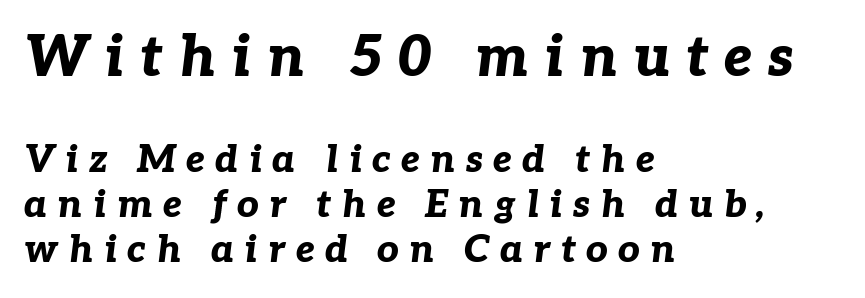
{"italic": "yes", "lean": "right", "slant_degrees": 7, "bold": "yes", "weight": "bold", "width": "normal", "stroke_contrast": "low", "x_height": "medium", "monospaced": "no", "underline": "no", "align": "left", "line_spacing_ratio": 1.18, "letter_spacing": "wide", "letter_spacing_em": 0.27, "larger_block": "first", "size_ratio": 1.5, "glyph_px": 57}
